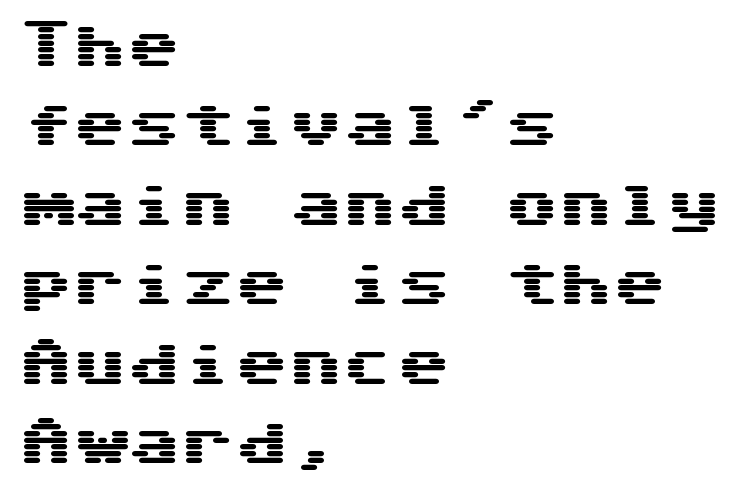
The rendering shows plain stroke endings on the letterforms — a sans-serif design. Vertically, the passage feels balanced, rows spaced as you'd expect. This is roman type, the default non-slanted kind. A classic flush-left, rag-right setting is used for this passage. The type is set solid horizontally, with unmodified tracking. The space directly below the letters is spotless.
